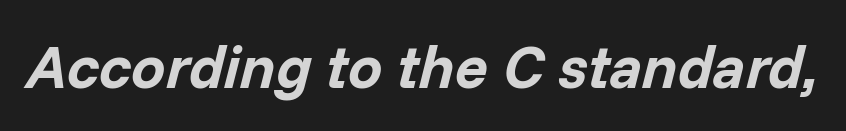
The font's italic variant was chosen for this text. Descender tails drop into unmarked territory. A typesetter would call this proportional, since set widths differ per character. There is no visible air inserted between adjacent glyphs. Compared with an ordinary text face, these strokes are far heavier — a full bold.
